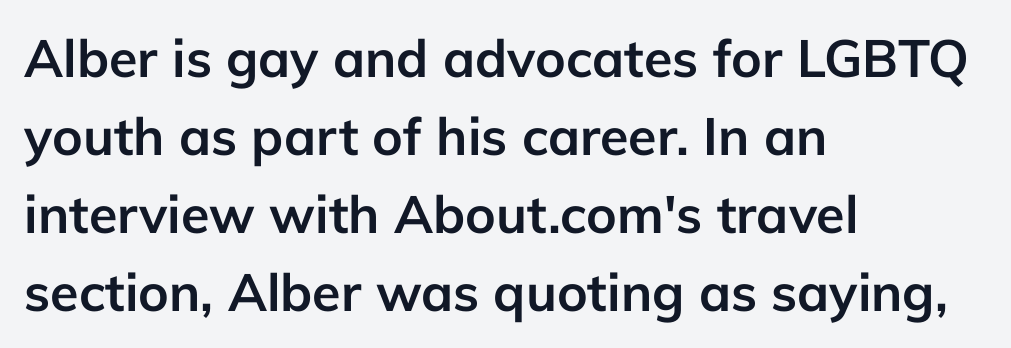
The image shows 52 px semibold sans-serif type, upright; set left-aligned, normal line spacing (1.5x), normal letter spacing, not underlined; low stroke contrast and a medium x-height.
